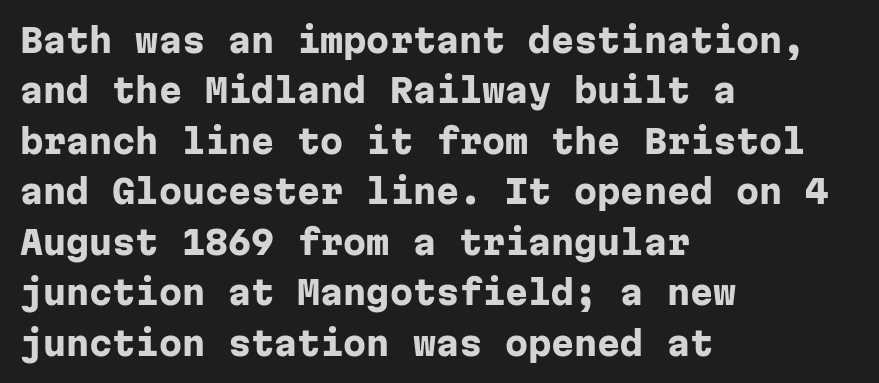
Q: Is the text bold? A: Yes.
Q: Is the text italic (slanted)? A: No, it is upright.
Q: Is the typeface a serif or a sans-serif typeface? A: Sans-serif.
Q: Is the text underlined? A: No.
Q: How is the paragraph aligned? A: Left-aligned.
Q: Is the spacing between letters normal or unusually wide? A: Normal.
Q: Is the spacing between lines tight, normal or loose? A: Normal.
Q: Width (condensed, normal, or wide)? A: Normal.
Q: Stroke contrast? A: Low.
Q: x-height? A: Medium.
Q: Monospaced? A: Yes.
